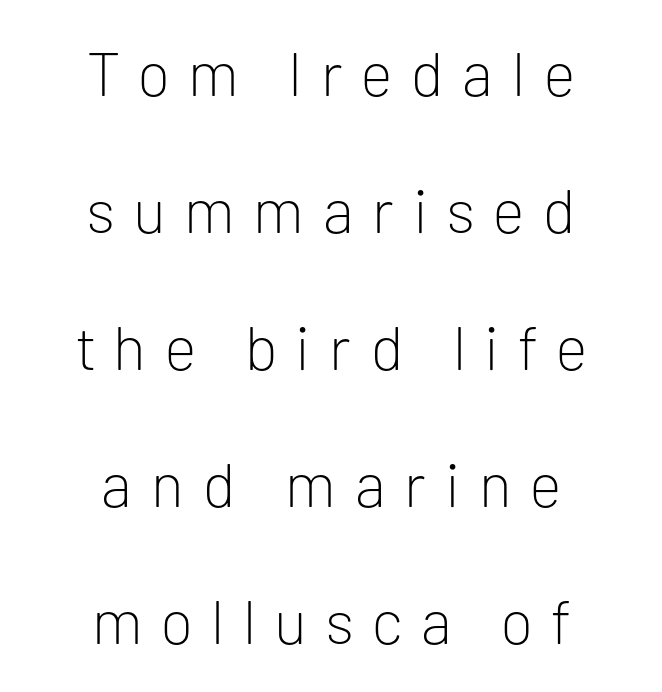
Q: Is the text bold? A: No.
Q: Is the text italic (slanted)? A: No, it is upright.
Q: Is the typeface a serif or a sans-serif typeface? A: Sans-serif.
Q: Is the text underlined? A: No.
Q: How is the paragraph aligned? A: Centered.
Q: Is the spacing between letters normal or unusually wide? A: Unusually wide.
Q: Is the spacing between lines tight, normal or loose? A: Loose.
Q: Width (condensed, normal, or wide)? A: Normal.
Q: Stroke contrast? A: Low.
Q: x-height? A: Medium.
Q: Monospaced? A: No.
